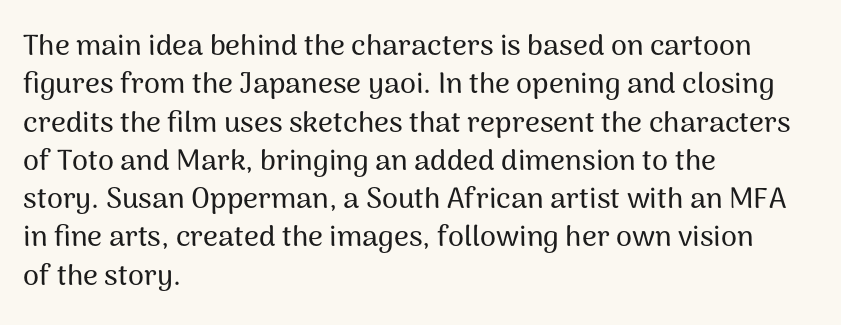
The image shows 29 px sans-serif type, upright; set left-aligned, normal line spacing (1.32x), normal letter spacing, not underlined; medium stroke contrast and a medium x-height.
